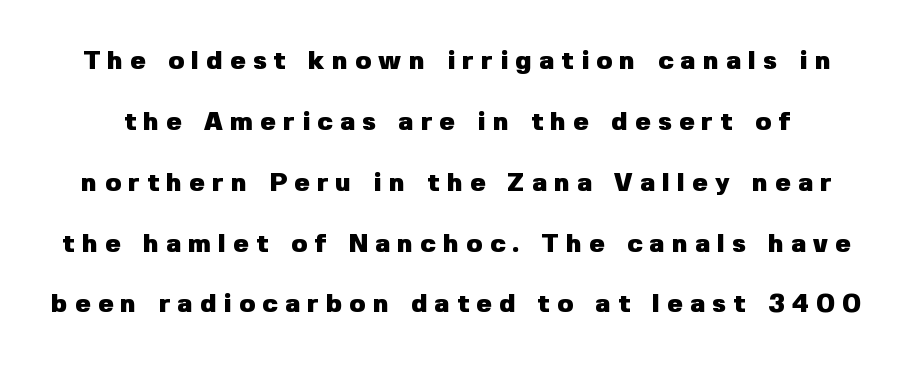
Students, observe: this is what heavily led, spacious text looks like. Observe the wide spacing: letters keep a clear distance from each other. The passage shown is not underscored anywhere. Pretty heavy lettering here — definitely bold. Ordinary non-slanted type is in use.
